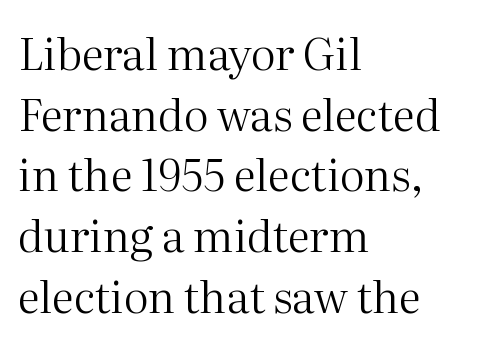
Students, observe: this is what conventionally led text looks like. Descender tails drop into unmarked territory. Caption: standard tracking, unaltered. These lines were composed using upright roman letters. The letters advance in unequal steps, a hallmark of proportional type. Is this a heavy cut? Hardly; it is regular or lighter.
